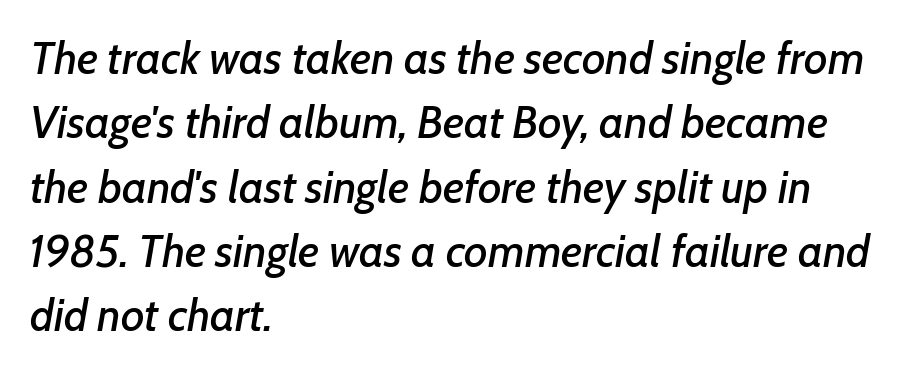
Proportional: the letters do not fall into vertical columns. Tracking here is standard; glyphs follow each other at the usual distance. Every row of glyphs begins at an identical x-position on the left. Slant detected: the letters are inclined. Summary of vertical rhythm: regular, with standard interline spacing. Quick note: underline off.
